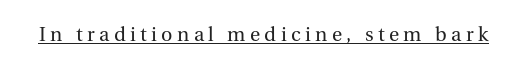
Each word looks stretched out because of the extra space between its letters. A rule runs beneath these lines of type. Is this a heavy cut? Hardly; it is regular or lighter. The specimen reads as upright at a glance.
